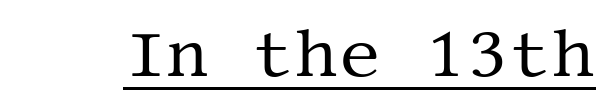
Q: Is the text bold? A: No.
Q: Is the text italic (slanted)? A: No, it is upright.
Q: Is the typeface a serif or a sans-serif typeface? A: Serif.
Q: Is the text underlined? A: Yes.
Q: Is the spacing between letters normal or unusually wide? A: Normal.
Q: Width (condensed, normal, or wide)? A: Normal.
Q: Stroke contrast? A: Medium.
Q: x-height? A: Large.
